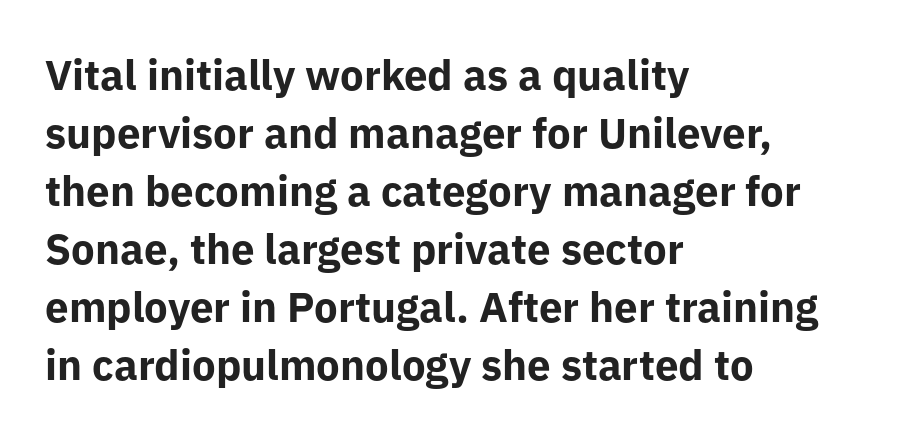
The image shows 42 px bold sans-serif type, upright; set left-aligned, normal line spacing (1.38x), normal letter spacing, not underlined; low stroke contrast and a medium x-height.
